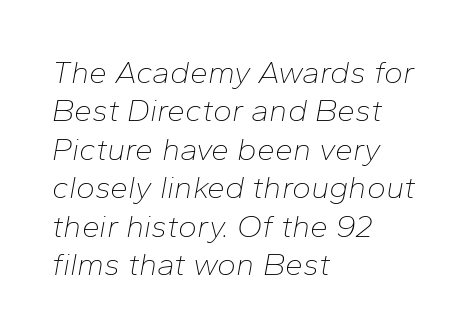
The image shows 32 px thin type, italic (leaning right); set left-aligned, line spacing 1.2x, normal letter spacing, not underlined; low stroke contrast and a medium x-height.
